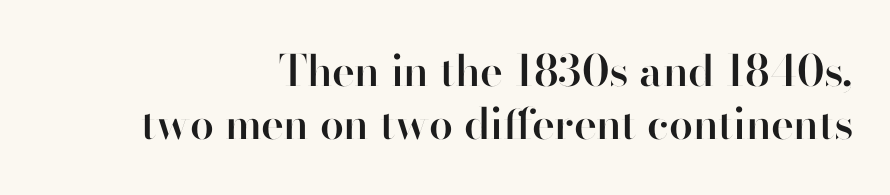
Q: Is the text bold? A: Semi-bold.
Q: Is the text italic (slanted)? A: No, it is upright.
Q: Is the typeface a serif or a sans-serif typeface? A: Sans-serif.
Q: Is the text underlined? A: No.
Q: How is the paragraph aligned? A: Right-aligned.
Q: Is the spacing between letters normal or unusually wide? A: Normal.
Q: Width (condensed, normal, or wide)? A: Normal.
Q: Stroke contrast? A: High.
Q: x-height? A: Small.
Q: Monospaced? A: No.
